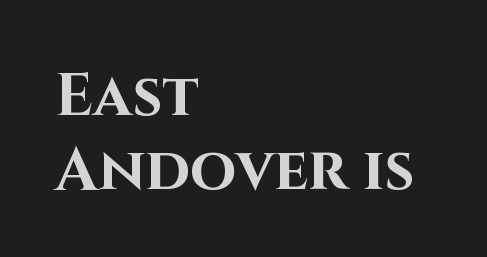
Q: Is the text bold? A: Yes.
Q: Is the text italic (slanted)? A: No, it is upright.
Q: Is the typeface a serif or a sans-serif typeface? A: Sans-serif.
Q: Is the text underlined? A: No.
Q: How is the paragraph aligned? A: Left-aligned.
Q: Is the spacing between letters normal or unusually wide? A: Normal.
Q: Width (condensed, normal, or wide)? A: Normal.
Q: Stroke contrast? A: High.
Q: x-height? A: Large.
Q: Monospaced? A: No.
